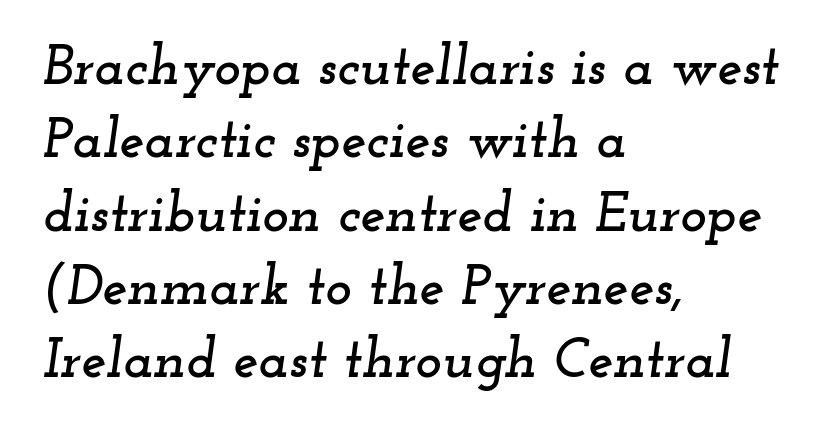
{"serif": "yes", "italic": "yes", "lean": "right", "slant_degrees": 12, "width": "wide", "stroke_contrast": "low", "x_height": "small", "monospaced": "no", "underline": "no", "align": "left", "line_spacing": "normal", "line_spacing_ratio": 1.31, "letter_spacing": "normal", "letter_spacing_em": 0.0, "glyph_px": 56}
